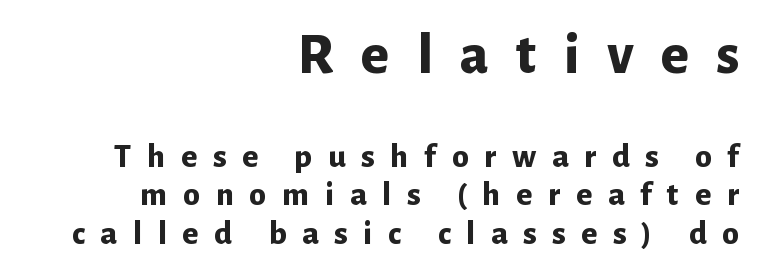
The image shows 59 px bold sans-serif type, upright; set right-aligned, tight line spacing (1.13x), unusually wide letter spacing (+0.46 em), not underlined; the first (top) block is 1.74x larger; low stroke contrast and a medium x-height.
